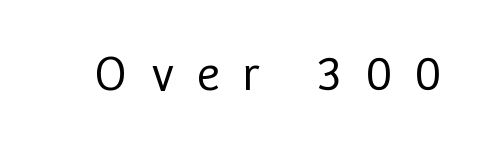
Q: Is the text bold? A: No.
Q: Is the text italic (slanted)? A: No, it is upright.
Q: Is the typeface a serif or a sans-serif typeface? A: Sans-serif.
Q: Is the text underlined? A: No.
Q: Is the spacing between letters normal or unusually wide? A: Unusually wide.
Q: Width (condensed, normal, or wide)? A: Normal.
Q: Stroke contrast? A: Low.
Q: x-height? A: Medium.
Q: Monospaced? A: No.
